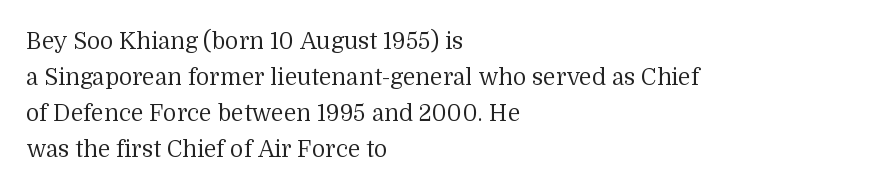
Q: Is the text bold? A: No.
Q: Is the text italic (slanted)? A: No, it is upright.
Q: Is the text underlined? A: No.
Q: How is the paragraph aligned? A: Left-aligned.
Q: Is the spacing between letters normal or unusually wide? A: Normal.
Q: Is the spacing between lines tight, normal or loose? A: Normal.
